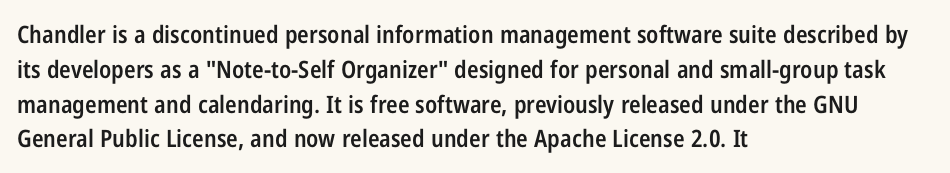
Q: Is the text bold? A: Semi-bold.
Q: Is the text italic (slanted)? A: No, it is upright.
Q: Is the text underlined? A: No.
Q: How is the paragraph aligned? A: Left-aligned.
Q: Is the spacing between letters normal or unusually wide? A: Normal.
Q: Is the spacing between lines tight, normal or loose? A: Normal.
